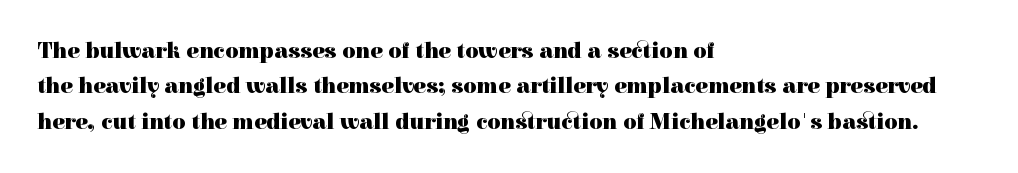
The strip under each line holds only bare page. The designer left line spacing at the default. Typeset ragged right — the left edge is the straight one. Heavy-handed strokes throughout: this text is bold.
